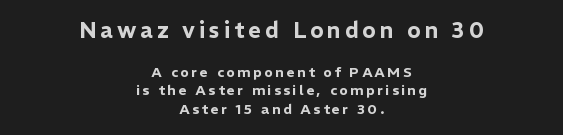
{"italic": "no", "underline": "no", "align": "center", "line_spacing": "normal", "line_spacing_ratio": 1.33, "larger_block": "first", "size_ratio": 1.57, "glyph_px": 22}
